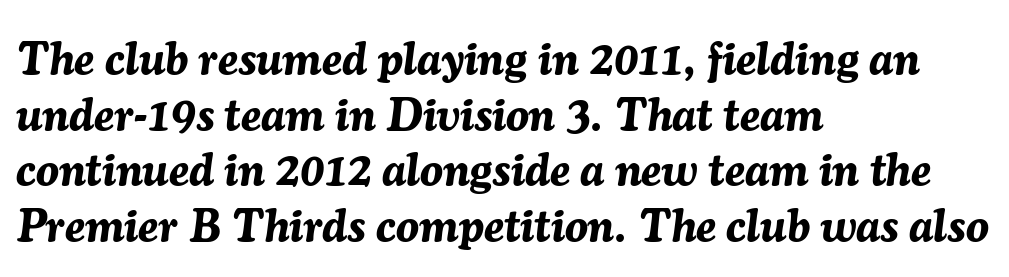
Q: Is the text bold? A: Yes.
Q: Is the text italic (slanted)? A: Yes, it leans right by about 7 degrees.
Q: Is the text underlined? A: No.
Q: How is the paragraph aligned? A: Left-aligned.
Q: Is the spacing between letters normal or unusually wide? A: Normal.
Q: Width (condensed, normal, or wide)? A: Normal.
Q: Stroke contrast? A: Medium.
Q: x-height? A: Medium.
Q: Monospaced? A: No.
